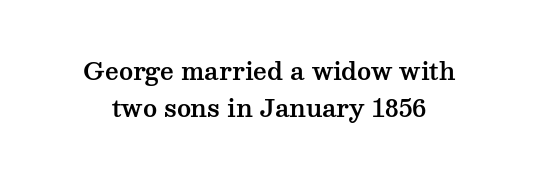
Reading down the block, each line starts at a different indent, mirrored at its end. Observe the ordinary spacing: letters are neighbours, not strangers. Quick note: not italic, upright. The string is rendered with underlining switched off. The space between consecutive lines is moderate.
